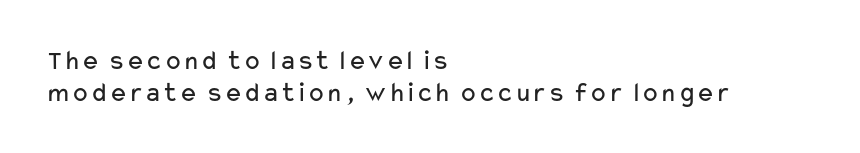
The rendering shows plain stroke endings on the letterforms — a sans-serif design. Looks like regular typesetting: each glyph gets only the width it needs. Each line starts at the same left margin while the right side varies. The zone under the glyphs is completely vacant.
